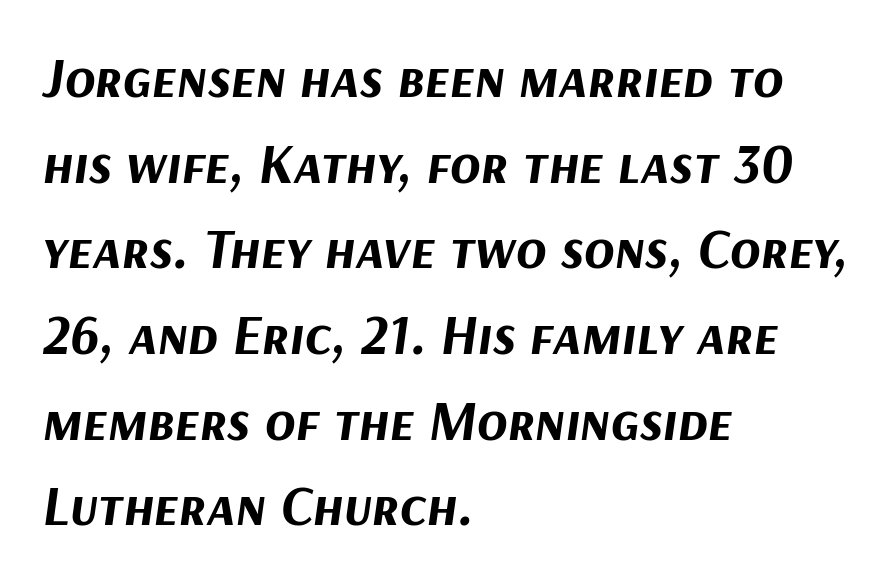
{"italic": "yes", "lean": "right", "slant_degrees": 9, "bold": "yes", "weight": "bold", "width": "normal", "stroke_contrast": "medium", "x_height": "medium", "monospaced": "no", "underline": "no", "align": "left", "line_spacing": "normal", "line_spacing_ratio": 1.53, "letter_spacing": "normal", "letter_spacing_em": 0.0, "glyph_px": 56}
